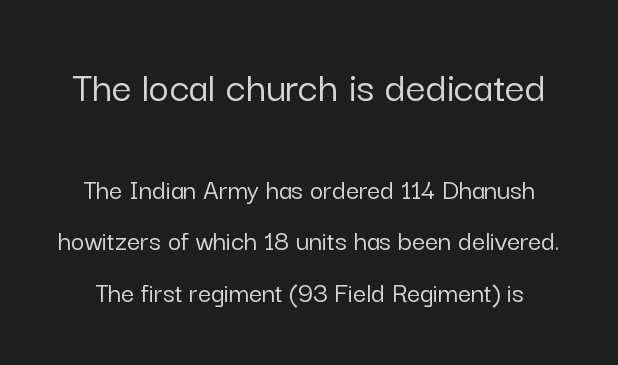
Q: Is the text italic (slanted)? A: No, it is upright.
Q: Is the typeface a serif or a sans-serif typeface? A: Sans-serif.
Q: Is the text underlined? A: No.
Q: Is the spacing between letters normal or unusually wide? A: Normal.
Q: Which block of text is set in a larger size, the first (top) or the second (bottom)? A: The first (top) one.
Q: Width (condensed, normal, or wide)? A: Normal.
Q: Stroke contrast? A: Low.
Q: x-height? A: Medium.
Q: Monospaced? A: No.
